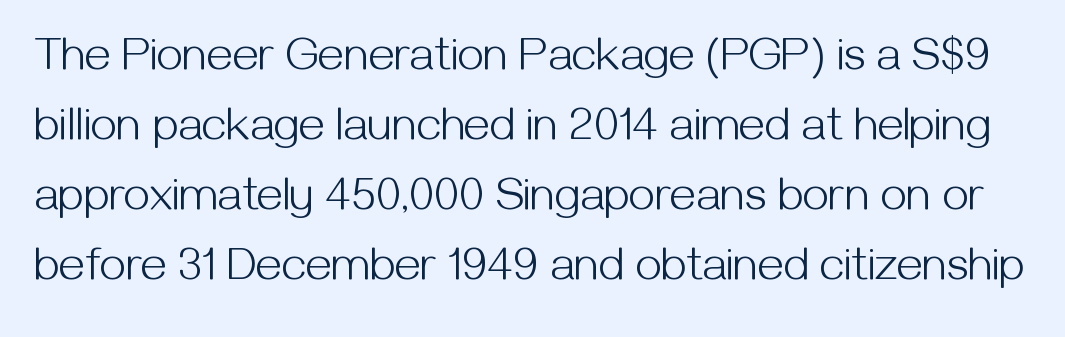
Q: Is the text bold? A: No.
Q: Is the text italic (slanted)? A: No, it is upright.
Q: Is the typeface a serif or a sans-serif typeface? A: Sans-serif.
Q: Is the text underlined? A: No.
Q: Is the spacing between letters normal or unusually wide? A: Normal.
Q: Is the spacing between lines tight, normal or loose? A: Normal.
Q: Width (condensed, normal, or wide)? A: Normal.
Q: Stroke contrast? A: Medium.
Q: x-height? A: Medium.
Q: Monospaced? A: No.
